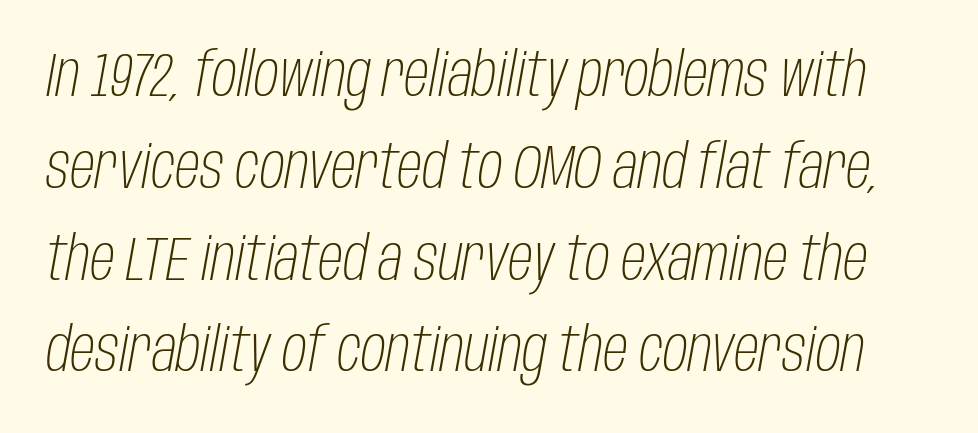
The image shows 62 px light, condensed type, italic (leaning right); set normal line spacing (1.48x), normal letter spacing, not underlined; low stroke contrast and a large x-height.
